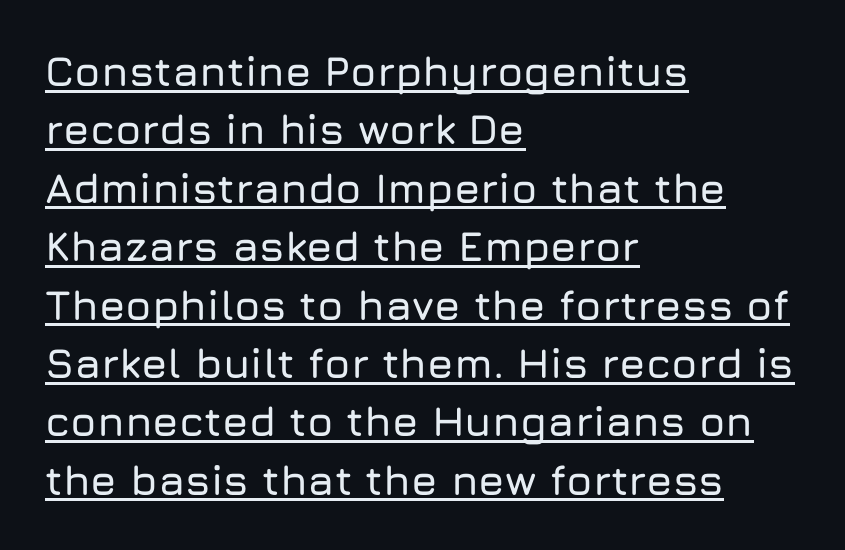
Q: Is the text italic (slanted)? A: No, it is upright.
Q: Is the typeface a serif or a sans-serif typeface? A: Sans-serif.
Q: Is the text underlined? A: Yes.
Q: How is the paragraph aligned? A: Left-aligned.
Q: Is the spacing between letters normal or unusually wide? A: Normal.
Q: Is the spacing between lines tight, normal or loose? A: Normal.
Q: Width (condensed, normal, or wide)? A: Normal.
Q: Stroke contrast? A: Low.
Q: x-height? A: Medium.
Q: Monospaced? A: No.
